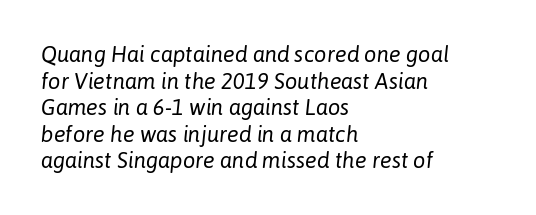
The face used here is rendered with its standard letterfit. Underlining? Definitely not there. If you drew a ruler down the left edge, every line would touch it. Italic? Definitely — the glyphs are oblique. The typeface has the unassuming heft of standard copy or less.
